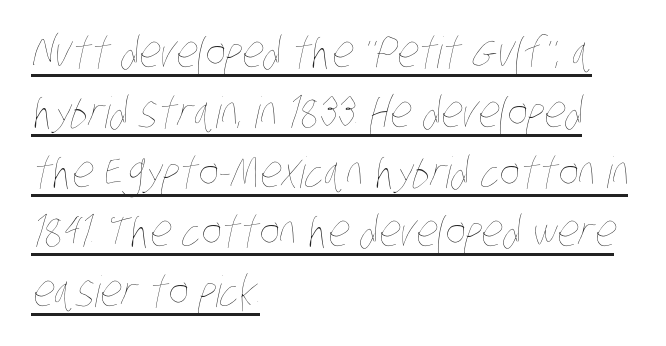
{"bold": "no", "weight": "thin", "width": "condensed", "stroke_contrast": "low", "x_height": "large", "monospaced": "no", "underline": "yes", "align": "left", "line_spacing": "normal", "line_spacing_ratio": 1.39, "letter_spacing": "normal", "letter_spacing_em": 0.0, "glyph_px": 43}
